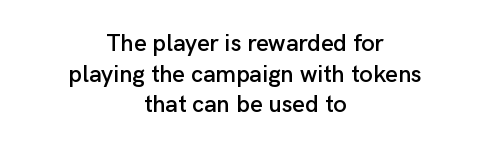
{"italic": "no", "underline": "no", "align": "center", "line_spacing": "normal", "line_spacing_ratio": 1.28, "letter_spacing": "normal", "letter_spacing_em": 0.0, "glyph_px": 24}
